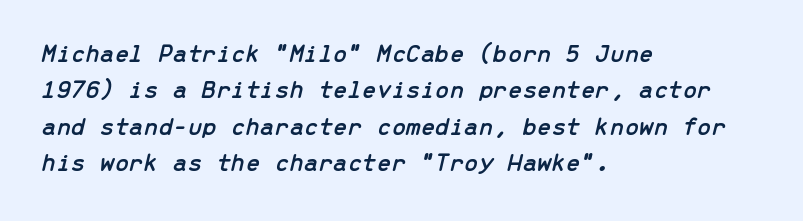
Normally led — the rows are evenly, conventionally spaced. Casual observation: everything's shoved over to the left. Tracking here is standard; glyphs follow each other at the usual distance. Bare-footed words on every line. Emphasis-style slanted type is in use.
